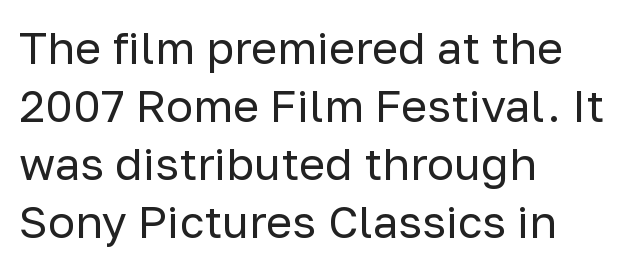
{"serif": "no", "italic": "no", "bold": "no", "weight": "regular", "width": "normal", "stroke_contrast": "low", "x_height": "medium", "monospaced": "no", "underline": "no", "align": "left", "line_spacing": "normal", "line_spacing_ratio": 1.29, "letter_spacing": "normal", "letter_spacing_em": 0.0, "glyph_px": 45}
